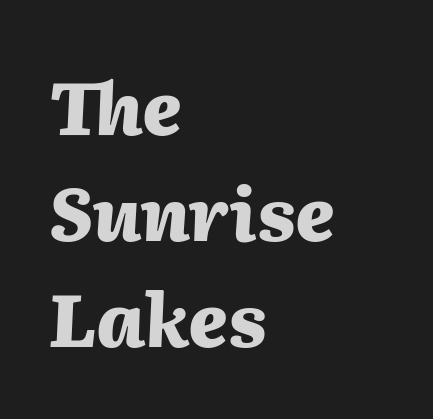
{"italic": "yes", "lean": "right", "slant_degrees": 2, "bold": "yes", "weight": "heavy", "width": "normal", "stroke_contrast": "medium", "x_height": "medium", "monospaced": "no", "underline": "no", "align": "left", "line_spacing": "normal", "line_spacing_ratio": 1.45, "letter_spacing": "normal", "letter_spacing_em": 0.0, "glyph_px": 73}
